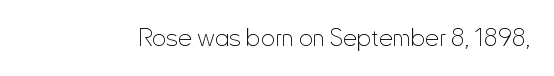
{"italic": "no", "bold": "no", "underline": "no", "letter_spacing": "normal", "letter_spacing_em": 0.0, "glyph_px": 25}
